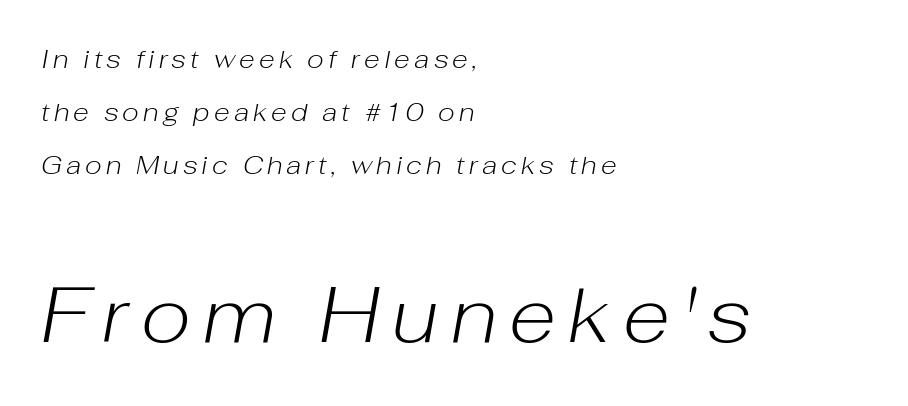
Only glyphs here, with clear space below each row. No extra ink here — the face is not bold. These lines are rendered in a variable-pitch font. Summary of vertical rhythm: relaxed, with wide interline spacing. Here the second block reads like a headline and the first like body copy.
